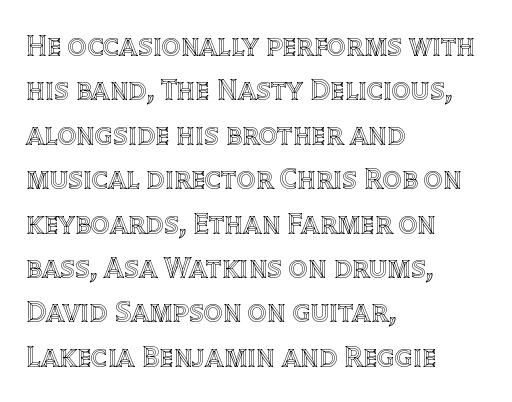
The image shows 30 px text type, upright; set left-aligned, normal line spacing (1.48x), normal letter spacing, not underlined; a large x-height.
